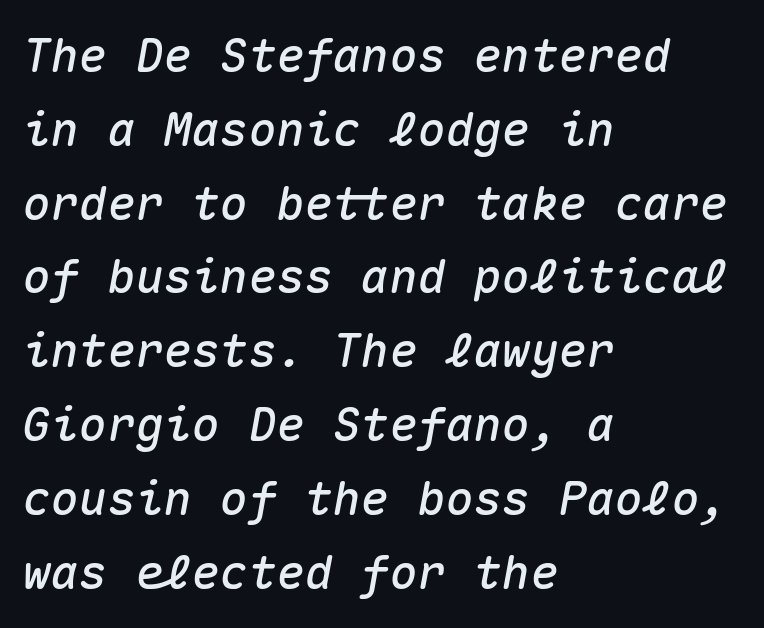
{"italic": "yes", "lean": "right", "slant_degrees": 10, "width": "normal", "stroke_contrast": "medium", "x_height": "medium", "monospaced": "yes", "underline": "no", "align": "left", "line_spacing": "normal", "line_spacing_ratio": 1.57, "letter_spacing": "normal", "letter_spacing_em": 0.0, "glyph_px": 47}
